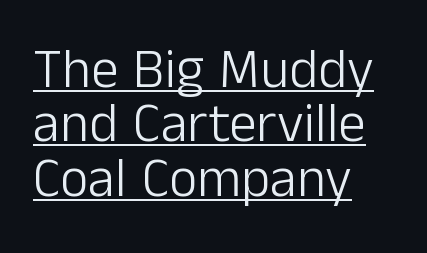
The image shows 55 px light sans-serif type, upright; set left-aligned, tight line spacing (0.99x), normal letter spacing, underlined; low stroke contrast and a medium x-height.
